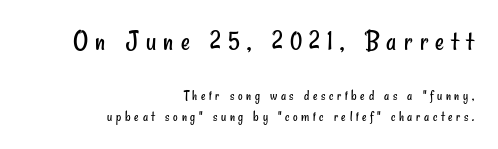
Q: Is the text bold? A: No.
Q: Is the typeface a serif or a sans-serif typeface? A: Sans-serif.
Q: Is the text underlined? A: No.
Q: How is the paragraph aligned? A: Right-aligned.
Q: Is the spacing between letters normal or unusually wide? A: Unusually wide.
Q: Is the spacing between lines tight, normal or loose? A: Normal.
Q: Which block of text is set in a larger size, the first (top) or the second (bottom)? A: The first (top) one.
Q: Width (condensed, normal, or wide)? A: Condensed.
Q: Stroke contrast? A: Low.
Q: x-height? A: Small.
Q: Monospaced? A: No.
